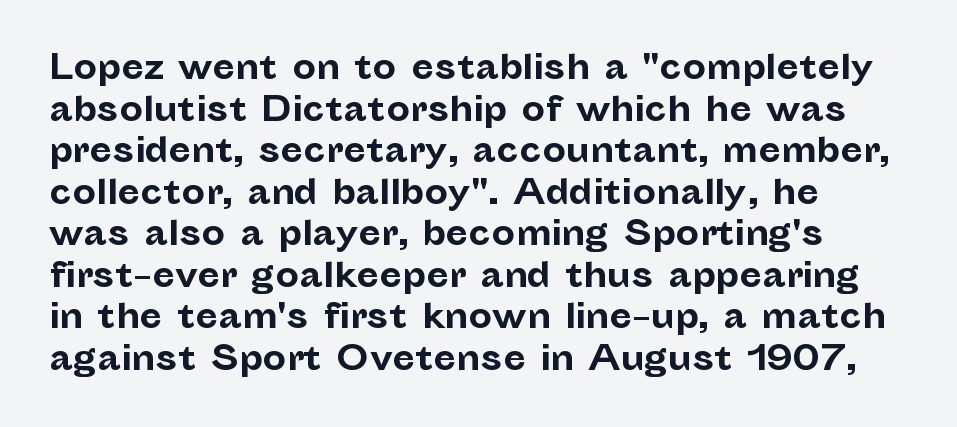
The letters carry no serifs — their stems end cleanly without finishing strokes. This rendering leaves character spacing at its baseline value. The lettering holds an erect, upright posture throughout. Quick note: underline off. The rendering uses a bold face; every stroke is thick and dark. Leading: standard.
